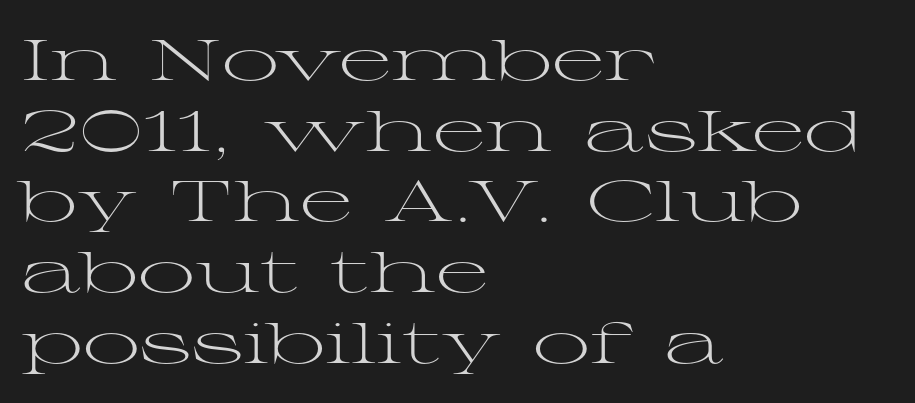
The image shows 57 px light, wide serif type, upright; set left-aligned, line spacing 1.24x, normal letter spacing, not underlined; medium stroke contrast and a medium x-height.
